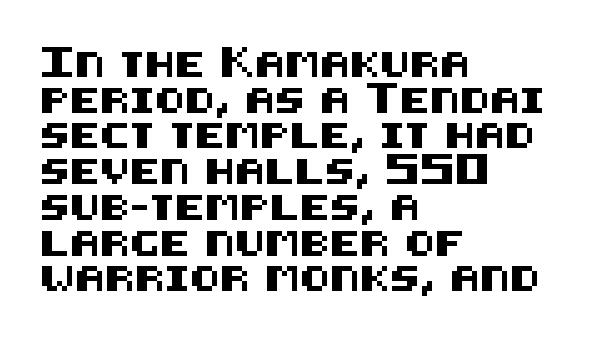
Q: Is the text italic (slanted)? A: No, it is upright.
Q: Is the text underlined? A: No.
Q: How is the paragraph aligned? A: Left-aligned.
Q: Is the spacing between letters normal or unusually wide? A: Normal.
Q: Is the spacing between lines tight, normal or loose? A: Normal.
